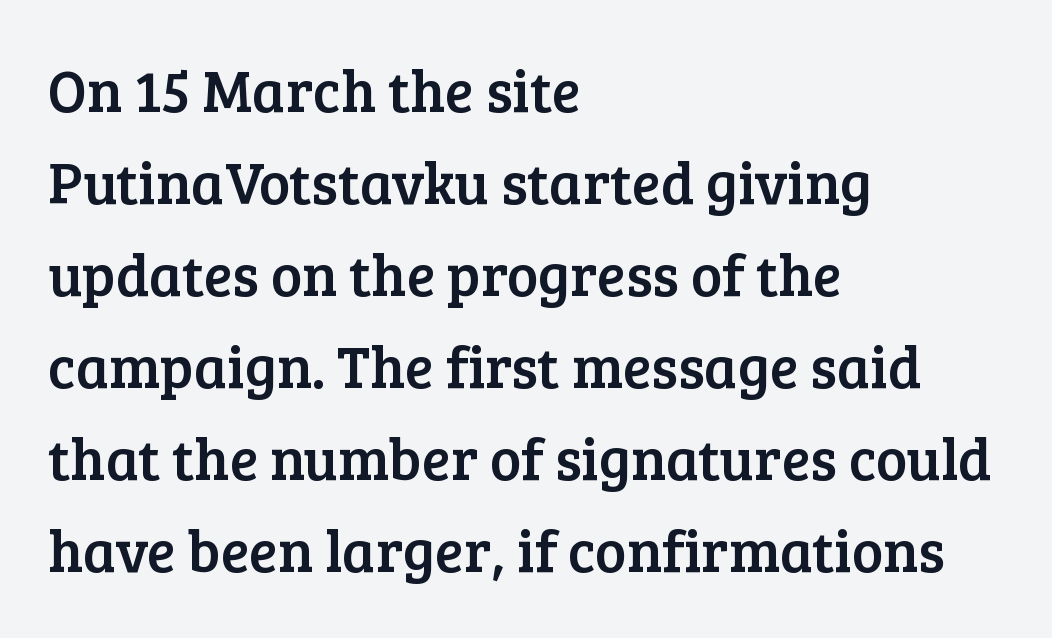
{"serif": "yes", "italic": "no", "width": "normal", "stroke_contrast": "low", "x_height": "medium", "monospaced": "no", "underline": "no", "align": "left", "line_spacing": "normal", "line_spacing_ratio": 1.56, "letter_spacing": "normal", "letter_spacing_em": 0.0, "glyph_px": 59}
